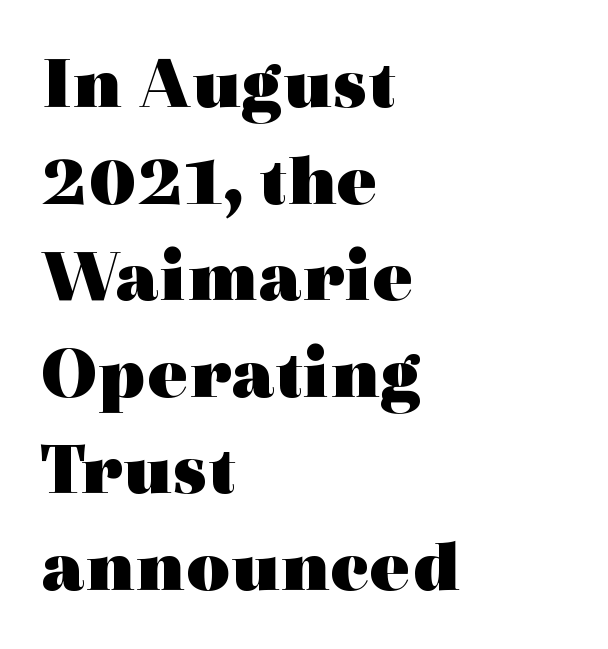
The image shows 76 px heavy, wide serif type, upright; set left-aligned, normal line spacing (1.27x), normal letter spacing, not underlined; a medium x-height.
